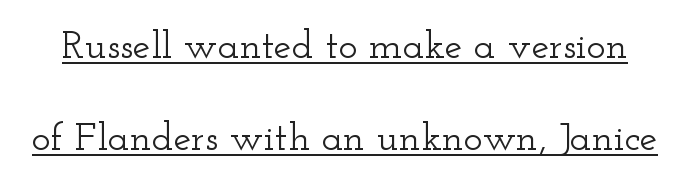
{"serif": "yes", "italic": "no", "width": "wide", "stroke_contrast": "low", "x_height": "small", "monospaced": "no", "underline": "yes", "line_spacing": "loose", "line_spacing_ratio": 2.29, "letter_spacing": "normal", "letter_spacing_em": 0.0, "glyph_px": 40}
